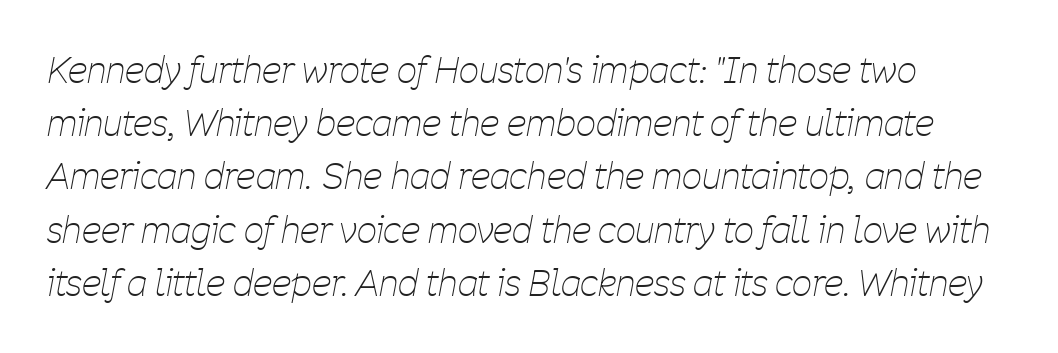
Q: Is the text bold? A: No.
Q: Is the text italic (slanted)? A: Yes, it leans right by about 11 degrees.
Q: Is the text underlined? A: No.
Q: Is the spacing between letters normal or unusually wide? A: Normal.
Q: Is the spacing between lines tight, normal or loose? A: Normal.
Q: Width (condensed, normal, or wide)? A: Condensed.
Q: Stroke contrast? A: Low.
Q: x-height? A: Medium.
Q: Monospaced? A: No.
